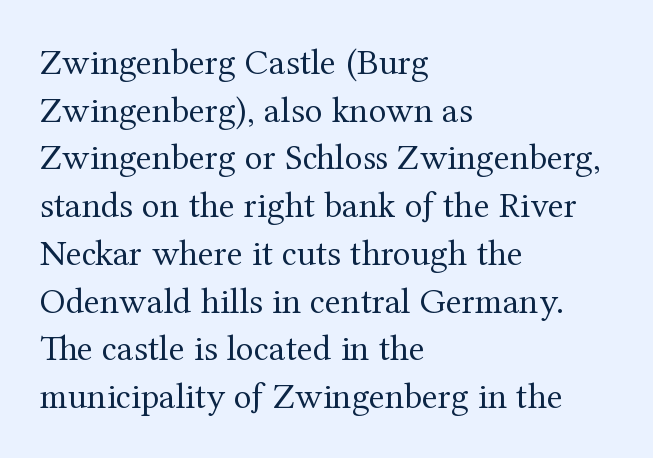
Q: Is the text bold? A: No.
Q: Is the text italic (slanted)? A: No, it is upright.
Q: Is the typeface a serif or a sans-serif typeface? A: Serif.
Q: Is the text underlined? A: No.
Q: How is the paragraph aligned? A: Left-aligned.
Q: Is the spacing between letters normal or unusually wide? A: Normal.
Q: Is the spacing between lines tight, normal or loose? A: Normal.
Q: Width (condensed, normal, or wide)? A: Normal.
Q: Stroke contrast? A: Medium.
Q: x-height? A: Medium.
Q: Monospaced? A: No.
